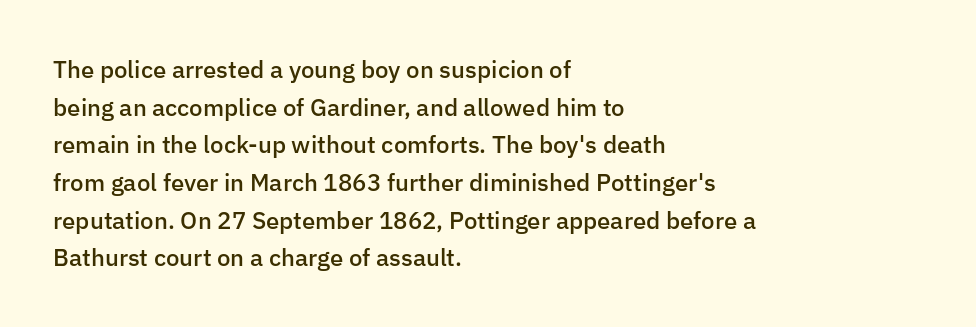
Q: Is the text bold? A: Semi-bold.
Q: Is the text italic (slanted)? A: No, it is upright.
Q: Is the text underlined? A: No.
Q: How is the paragraph aligned? A: Left-aligned.
Q: Is the spacing between letters normal or unusually wide? A: Normal.
Q: Is the spacing between lines tight, normal or loose? A: Normal.
